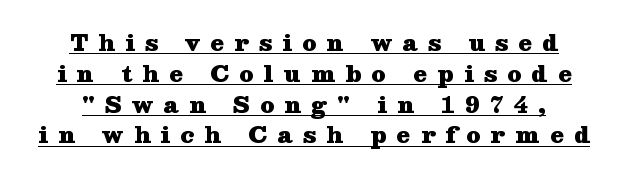
It's the straight-up-and-down kind of type. A continuous stroke trails under the words, as in a hyperlink. Summary of vertical rhythm: regular, with standard interline spacing. The rendering positions every line midway between the sides. In terms of weight, the rendering is a true, heavy bold.
